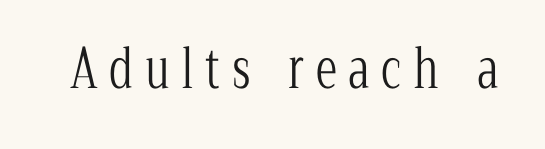
The image shows 54 px light, condensed serif type, upright; set unusually wide letter spacing (+0.22 em), not underlined; low stroke contrast and a medium x-height.
